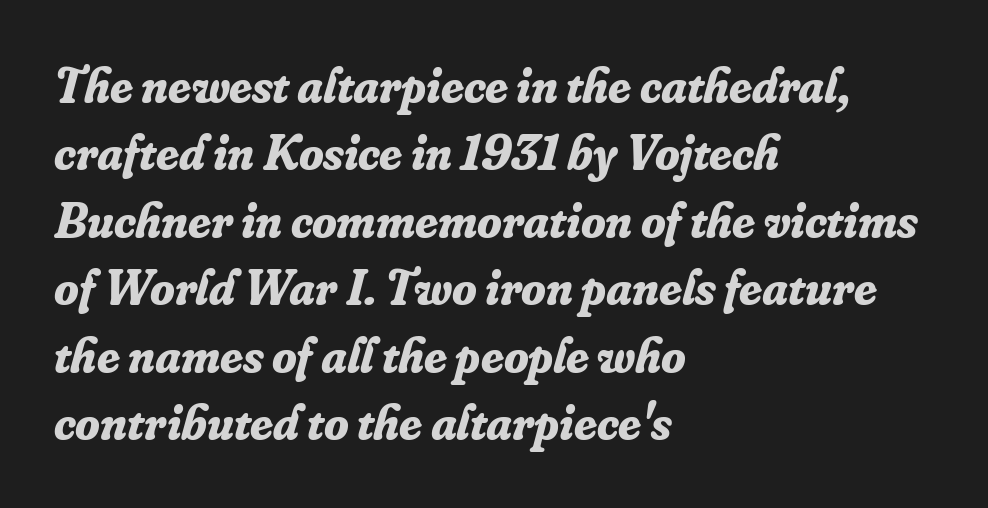
Think of a printed novel: that variable character pitch is what you see here. Does the weight exceed regular? Yes, all the way to bold. The letterforms sit shoulder to shoulder at normal distance. If you drew a line through each stem, it would be angled. Layout note: lines flush left.
